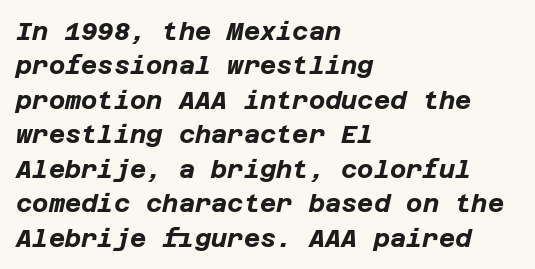
{"italic": "yes", "lean": "right", "slant_degrees": 12, "bold": "yes", "underline": "no", "align": "left", "line_spacing": "normal", "line_spacing_ratio": 1.38, "letter_spacing": "normal", "letter_spacing_em": 0.0, "glyph_px": 25}
